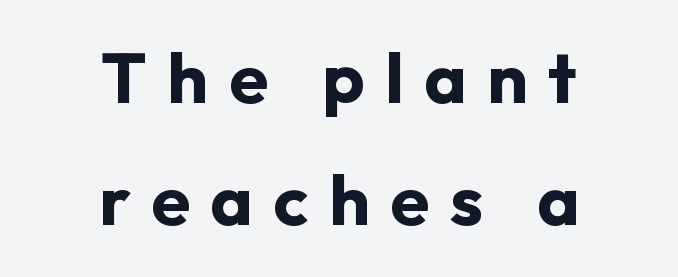
The image shows 71 px bold sans-serif type, upright; set centered, line spacing 1.72x, unusually wide letter spacing (+0.29 em), not underlined; low stroke contrast and a medium x-height.
